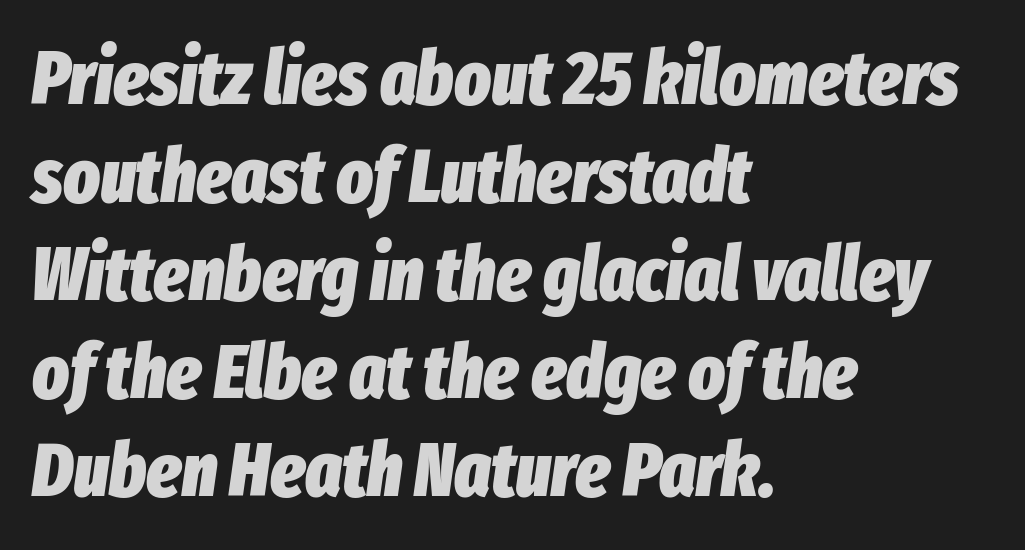
The image shows 76 px heavy, condensed type, italic (leaning right); set left-aligned, normal line spacing (1.29x), normal letter spacing, not underlined; low stroke contrast and a medium x-height.
